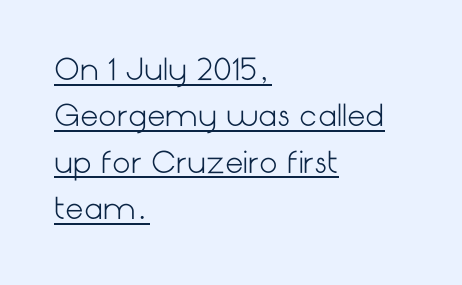
The image shows 29 px light sans-serif type, upright; set left-aligned, normal line spacing (1.6x), normal letter spacing, underlined; low stroke contrast and a medium x-height.
